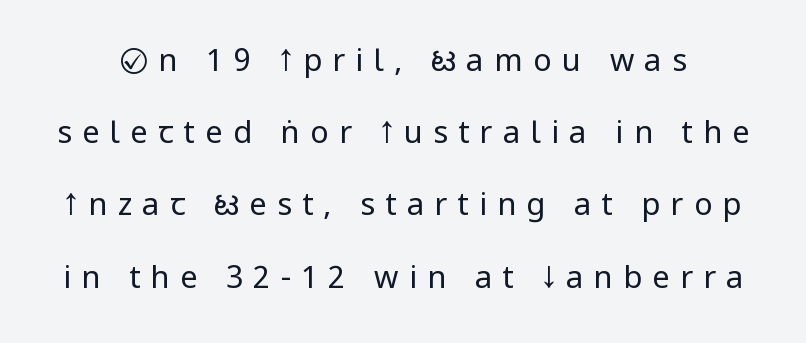
{"serif": "no", "italic": "no", "bold": "no", "weight": "regular", "width": "condensed", "stroke_contrast": "low", "underline": "no", "line_spacing": "loose", "line_spacing_ratio": 2.33, "letter_spacing": "wide", "letter_spacing_em": 0.33, "glyph_px": 31}
